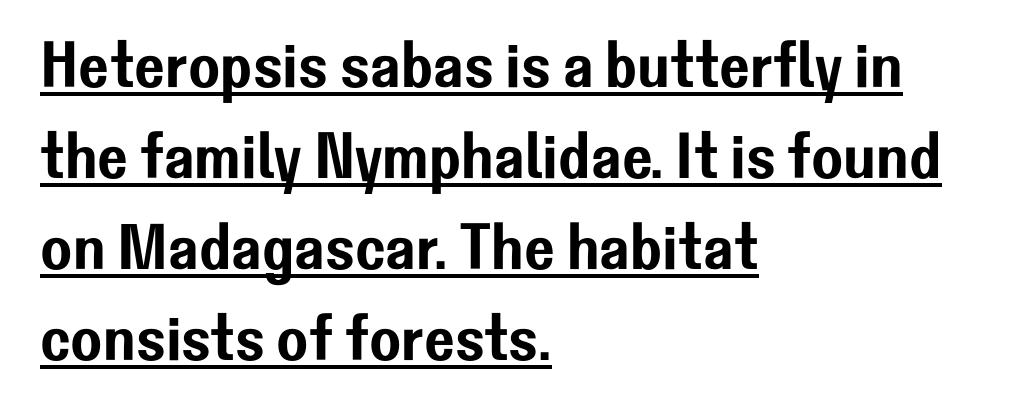
Q: Is the text italic (slanted)? A: No, it is upright.
Q: Is the typeface a serif or a sans-serif typeface? A: Sans-serif.
Q: Is the text underlined? A: Yes.
Q: How is the paragraph aligned? A: Left-aligned.
Q: Is the spacing between letters normal or unusually wide? A: Normal.
Q: Is the spacing between lines tight, normal or loose? A: Normal.
Q: Width (condensed, normal, or wide)? A: Normal.
Q: Stroke contrast? A: Low.
Q: x-height? A: Medium.
Q: Monospaced? A: No.
